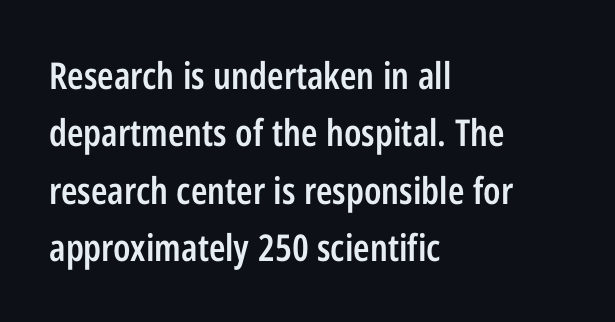
The image shows 37 px semibold, condensed sans-serif type, upright; set left-aligned, normal line spacing (1.55x), normal letter spacing, not underlined; low stroke contrast and a medium x-height.
